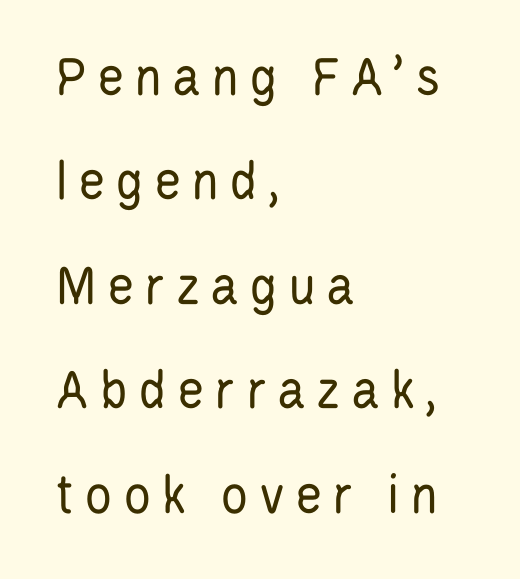
{"serif": "no", "italic": "no", "bold": "no", "weight": "regular", "width": "condensed", "stroke_contrast": "low", "x_height": "large", "monospaced": "no", "underline": "no", "align": "left", "line_spacing_ratio": 1.8, "glyph_px": 58}
